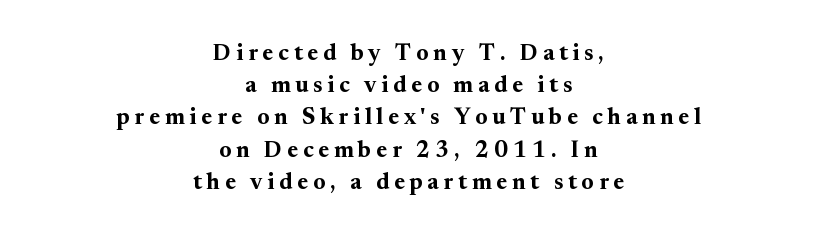
Q: Is the text bold? A: Yes.
Q: Is the text italic (slanted)? A: No, it is upright.
Q: Is the text underlined? A: No.
Q: How is the paragraph aligned? A: Centered.
Q: Is the spacing between letters normal or unusually wide? A: Unusually wide.
Q: Is the spacing between lines tight, normal or loose? A: Normal.
